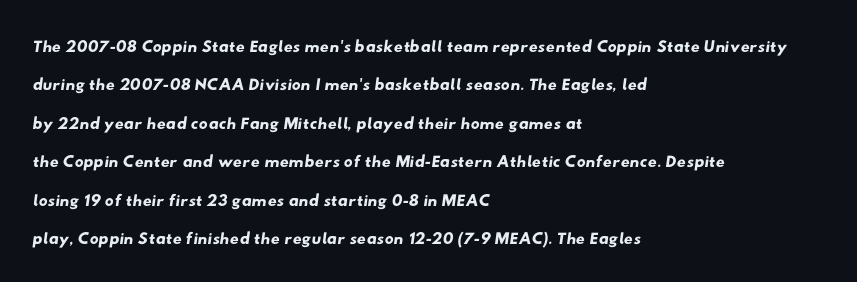
A student would call this left alignment; a typographer would say flush left, rag right. The space beneath each line is pristine and unruled. The gaps between neighbouring characters are ordinary and unremarkable. The designer left line spacing at the default.
